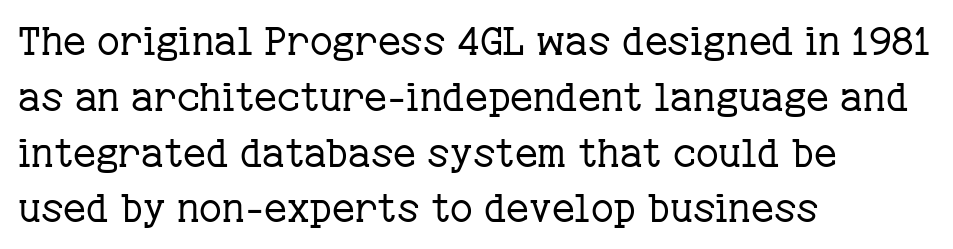
{"serif": "yes", "italic": "no", "bold": "no", "weight": "regular", "width": "normal", "stroke_contrast": "low", "x_height": "medium", "monospaced": "no", "underline": "no", "align": "left", "line_spacing": "normal", "line_spacing_ratio": 1.43, "letter_spacing": "normal", "letter_spacing_em": 0.0, "glyph_px": 39}
